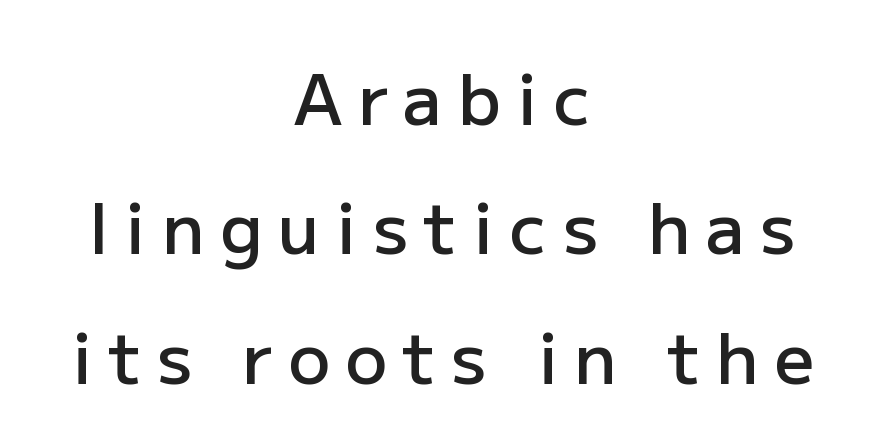
Q: Is the text bold? A: Semi-bold.
Q: Is the text italic (slanted)? A: No, it is upright.
Q: Is the typeface a serif or a sans-serif typeface? A: Sans-serif.
Q: Is the text underlined? A: No.
Q: How is the paragraph aligned? A: Centered.
Q: Is the spacing between letters normal or unusually wide? A: Unusually wide.
Q: Width (condensed, normal, or wide)? A: Normal.
Q: Stroke contrast? A: Low.
Q: x-height? A: Medium.
Q: Monospaced? A: No.
